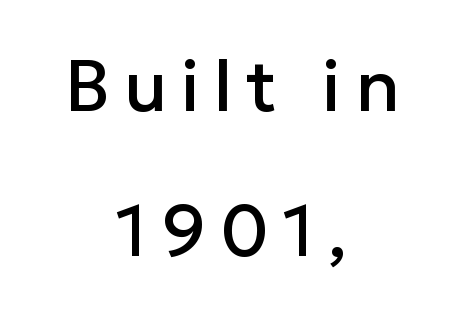
{"serif": "no", "italic": "no", "width": "normal", "stroke_contrast": "low", "x_height": "medium", "monospaced": "no", "underline": "no", "align": "center", "line_spacing": "loose", "line_spacing_ratio": 2.02, "glyph_px": 72}
